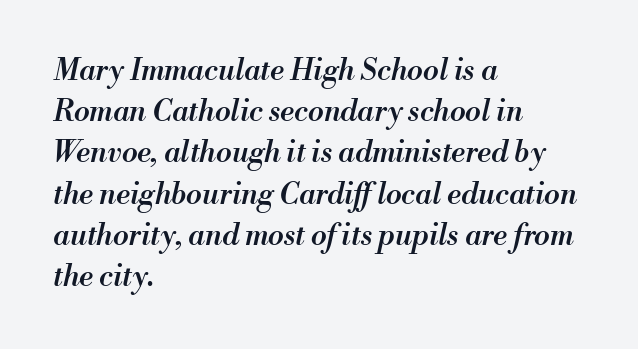
Q: Is the text bold? A: Semi-bold.
Q: Is the text italic (slanted)? A: Yes, it leans right by about 13 degrees.
Q: Is the text underlined? A: No.
Q: How is the paragraph aligned? A: Left-aligned.
Q: Is the spacing between letters normal or unusually wide? A: Normal.
Q: Is the spacing between lines tight, normal or loose? A: Normal.
Q: Width (condensed, normal, or wide)? A: Normal.
Q: Stroke contrast? A: Medium.
Q: x-height? A: Small.
Q: Monospaced? A: No.
